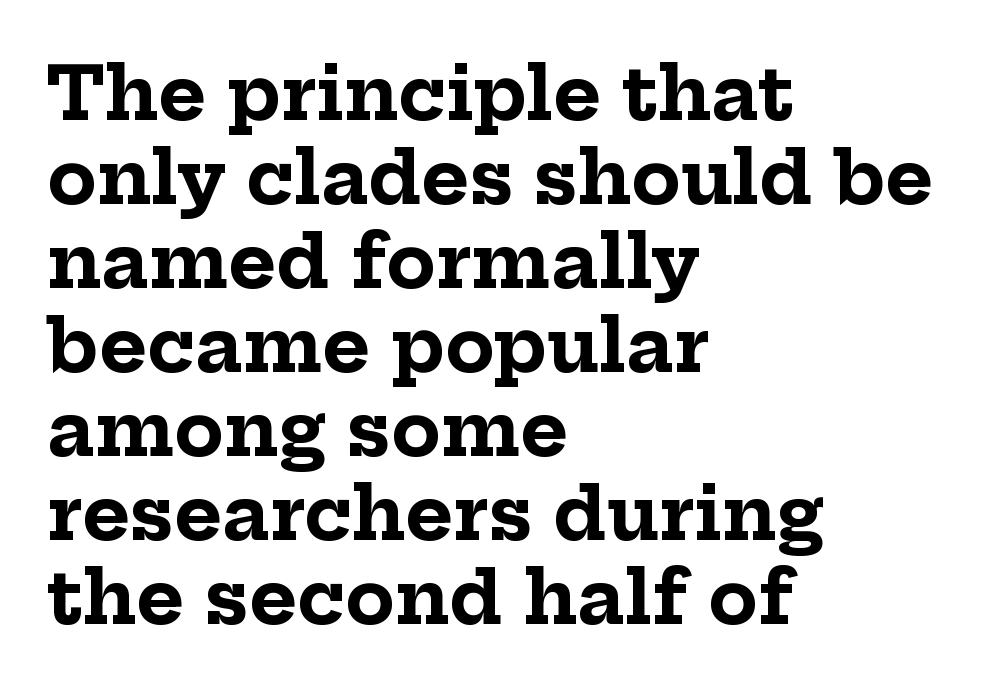
Q: Is the text bold? A: Yes.
Q: Is the text italic (slanted)? A: No, it is upright.
Q: Is the typeface a serif or a sans-serif typeface? A: Serif.
Q: Is the text underlined? A: No.
Q: How is the paragraph aligned? A: Left-aligned.
Q: Is the spacing between letters normal or unusually wide? A: Normal.
Q: Is the spacing between lines tight, normal or loose? A: Tight.
Q: Width (condensed, normal, or wide)? A: Normal.
Q: Stroke contrast? A: Low.
Q: x-height? A: Medium.
Q: Monospaced? A: No.
